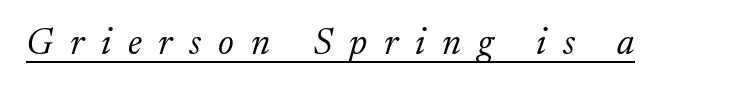
{"serif": "yes", "italic": "yes", "lean": "right", "slant_degrees": 17, "bold": "no", "weight": "light", "width": "normal", "stroke_contrast": "low", "x_height": "medium", "monospaced": "no", "underline": "yes", "letter_spacing": "wide", "letter_spacing_em": 0.46, "glyph_px": 37}
